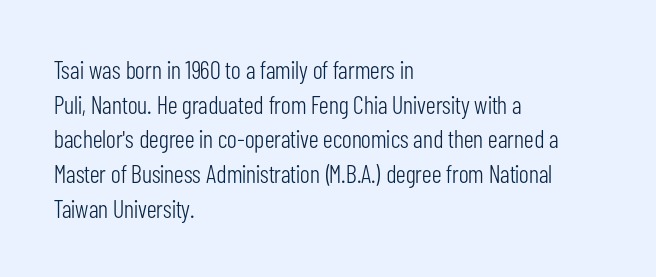
Q: Is the text bold? A: No.
Q: Is the text italic (slanted)? A: No, it is upright.
Q: Is the text underlined? A: No.
Q: How is the paragraph aligned? A: Left-aligned.
Q: Is the spacing between letters normal or unusually wide? A: Normal.
Q: Is the spacing between lines tight, normal or loose? A: Normal.
